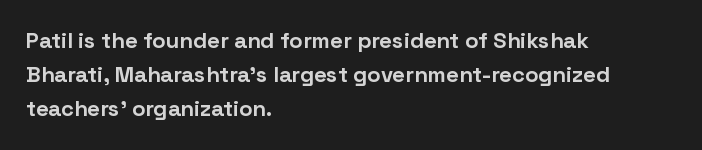
Q: Is the text bold? A: Yes.
Q: Is the text italic (slanted)? A: No, it is upright.
Q: Is the text underlined? A: No.
Q: How is the paragraph aligned? A: Left-aligned.
Q: Is the spacing between letters normal or unusually wide? A: Normal.
Q: Is the spacing between lines tight, normal or loose? A: Normal.
